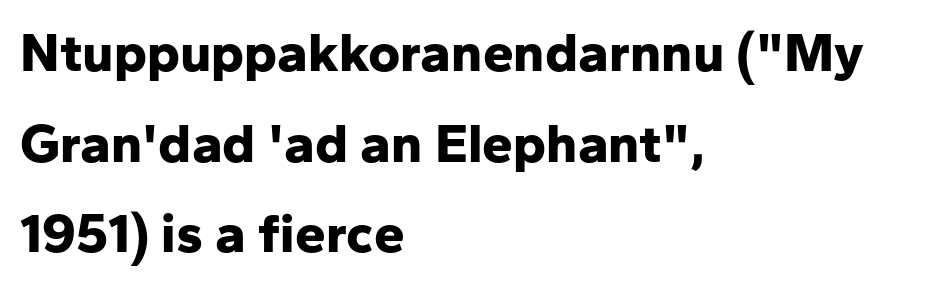
On the weight axis this lands at bold, roughly 700. This rendering uses left alignment, leaving the right contour irregular. The text was rendered using a sans face with plain stroke endings. How would I describe the line gaps? Plain and ordinary. Upright lettering throughout.
